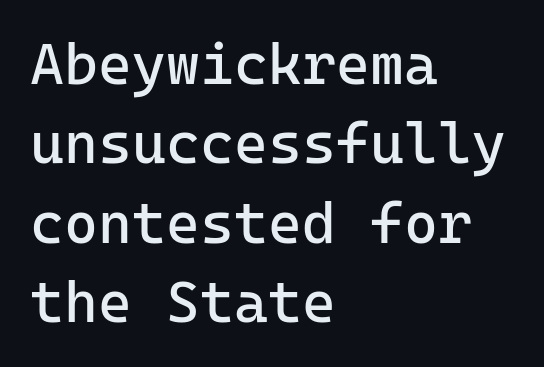
The image shows 58 px regular-weight sans-serif type, upright; set left-aligned, normal line spacing (1.37x), normal letter spacing, not underlined; low stroke contrast and a medium x-height.
